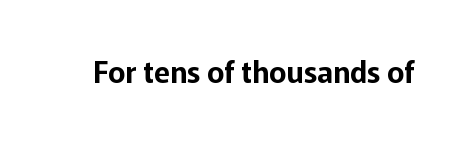
{"serif": "no", "italic": "no", "width": "normal", "stroke_contrast": "low", "x_height": "medium", "monospaced": "no", "underline": "no", "letter_spacing": "normal", "letter_spacing_em": 0.0, "glyph_px": 29}
